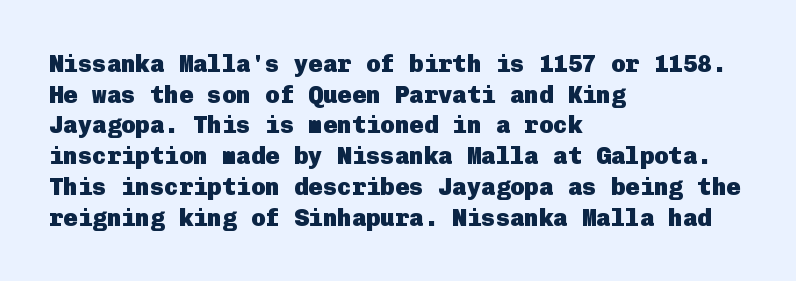
Q: Is the text bold? A: Yes.
Q: Is the text italic (slanted)? A: No, it is upright.
Q: Is the text underlined? A: No.
Q: How is the paragraph aligned? A: Left-aligned.
Q: Is the spacing between letters normal or unusually wide? A: Normal.
Q: Is the spacing between lines tight, normal or loose? A: Normal.
